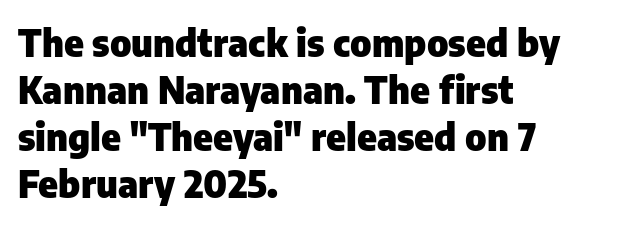
Q: Is the text bold? A: Yes.
Q: Is the text italic (slanted)? A: No, it is upright.
Q: Is the typeface a serif or a sans-serif typeface? A: Sans-serif.
Q: Is the text underlined? A: No.
Q: How is the paragraph aligned? A: Left-aligned.
Q: Is the spacing between letters normal or unusually wide? A: Normal.
Q: Is the spacing between lines tight, normal or loose? A: Normal.
Q: Width (condensed, normal, or wide)? A: Normal.
Q: Stroke contrast? A: Low.
Q: x-height? A: Medium.
Q: Monospaced? A: No.
